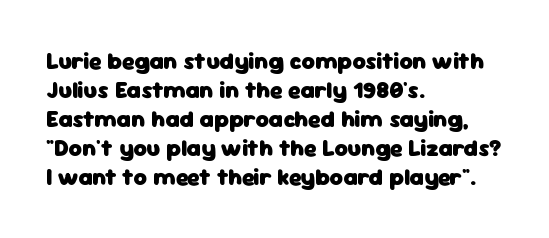
{"italic": "no", "bold": "yes", "underline": "no", "align": "left", "line_spacing": "normal", "line_spacing_ratio": 1.26, "letter_spacing": "normal", "letter_spacing_em": 0.0, "glyph_px": 23}
